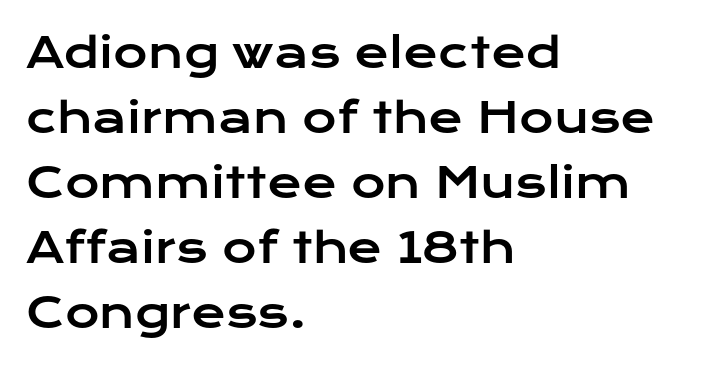
The image shows 42 px wide sans-serif type, upright; set left-aligned, normal line spacing (1.55x), normal letter spacing, not underlined; low stroke contrast and a medium x-height.
